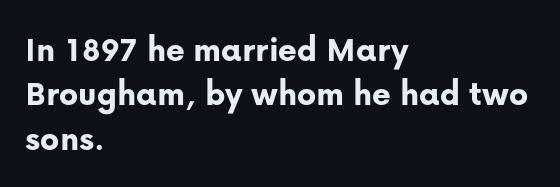
Posture: straight, roman, zero tilt. The strip under each line holds only bare page. The face used here is proportionally spaced, like ordinary book or web type. How are the letters spaced? Ordinarily, with no added tracking. Examine the stroke ends and you'll find no serifs. This sample is left-justified, so line endings fall wherever the words run out.
